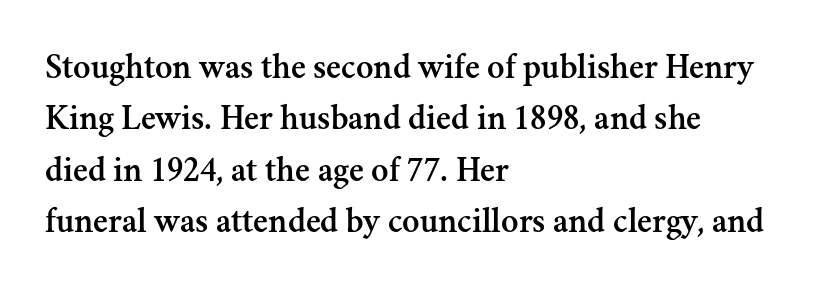
The image shows 36 px serif type, upright; set left-aligned, normal line spacing (1.43x), normal letter spacing, not underlined; medium stroke contrast and a small x-height.
